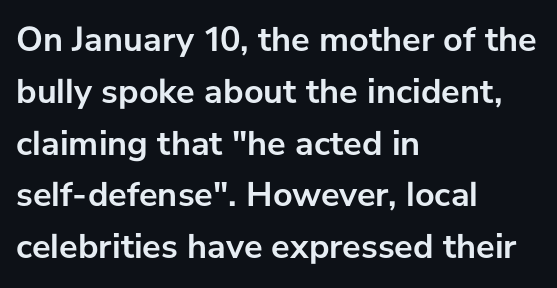
{"serif": "no", "italic": "no", "bold": "yes", "weight": "semibold", "width": "normal", "stroke_contrast": "low", "x_height": "medium", "monospaced": "no", "underline": "no", "align": "left", "line_spacing": "normal", "line_spacing_ratio": 1.48, "letter_spacing": "normal", "letter_spacing_em": 0.0, "glyph_px": 35}
